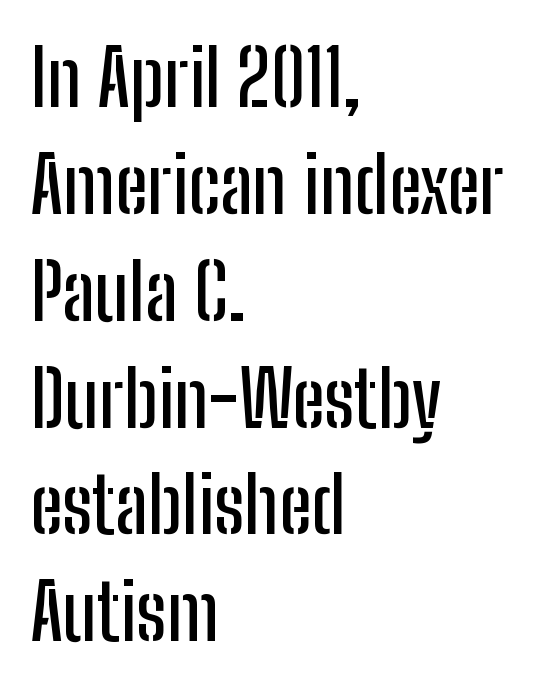
Q: Is the text italic (slanted)? A: No, it is upright.
Q: Is the typeface a serif or a sans-serif typeface? A: Sans-serif.
Q: Is the text underlined? A: No.
Q: How is the paragraph aligned? A: Left-aligned.
Q: Is the spacing between letters normal or unusually wide? A: Normal.
Q: Is the spacing between lines tight, normal or loose? A: Normal.
Q: Width (condensed, normal, or wide)? A: Condensed.
Q: Stroke contrast? A: Low.
Q: x-height? A: Medium.
Q: Monospaced? A: No.
